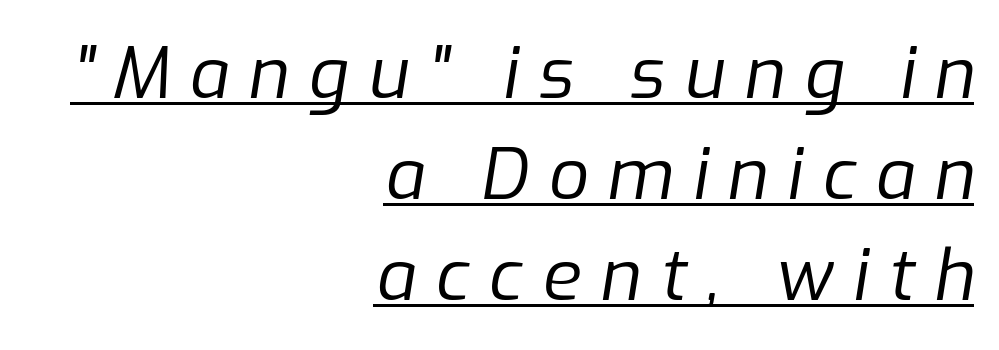
The image shows 71 px regular-weight type, italic (leaning right); set right-aligned, normal line spacing (1.42x), unusually wide letter spacing (+0.27 em), underlined; low stroke contrast and a medium x-height.
